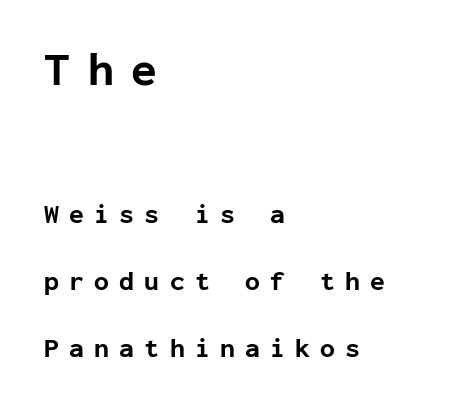
No word sits above an underline. These lines are rendered in a fixed-pitch font. Does the copy run flush right? No — it runs flush left. Heavy-handed strokes throughout: this text is bold. The specimen reads as upright at a glance. How would I describe the line gaps? Wide and relaxed.
